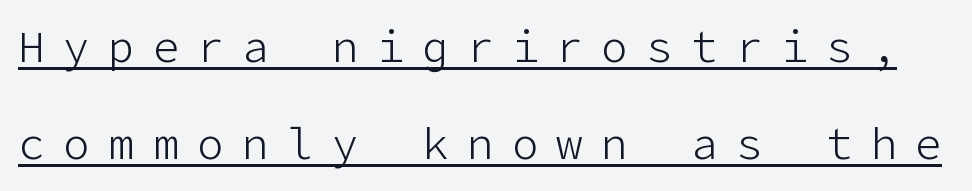
{"serif": "no", "italic": "no", "bold": "no", "weight": "light", "width": "normal", "stroke_contrast": "low", "x_height": "medium", "underline": "yes", "line_spacing": "loose", "line_spacing_ratio": 2.21, "letter_spacing": "wide", "letter_spacing_em": 0.42, "glyph_px": 44}
